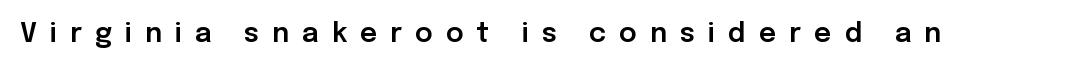
Q: Is the text italic (slanted)? A: No, it is upright.
Q: Is the text underlined? A: No.
Q: Is the spacing between letters normal or unusually wide? A: Unusually wide.
